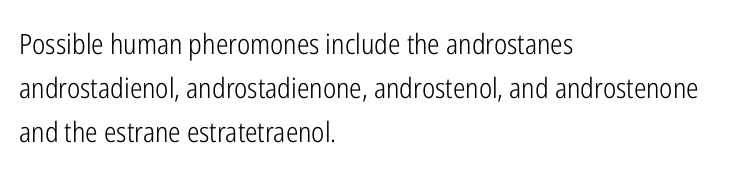
Honestly, the letter spacing is just normal — you wouldn't notice it. The specimen reads as upright at a glance. The leading is moderate, giving the passage an even texture. Varying glyph widths throughout — classic text-font behaviour. One-word summary of the alignment: left.
